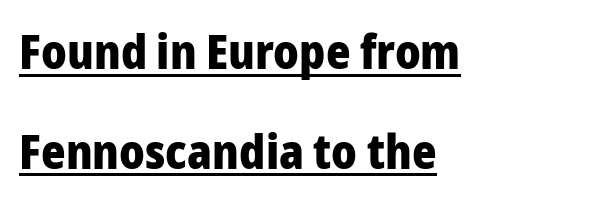
The image shows 47 px heavy sans-serif type, upright; set left-aligned, loose line spacing (2.12x), normal letter spacing, underlined; low stroke contrast and a medium x-height.
